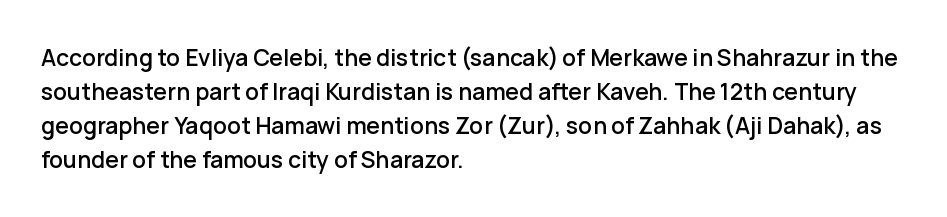
The image shows 23 px text type, upright; set left-aligned, normal line spacing (1.48x), normal letter spacing, not underlined.
